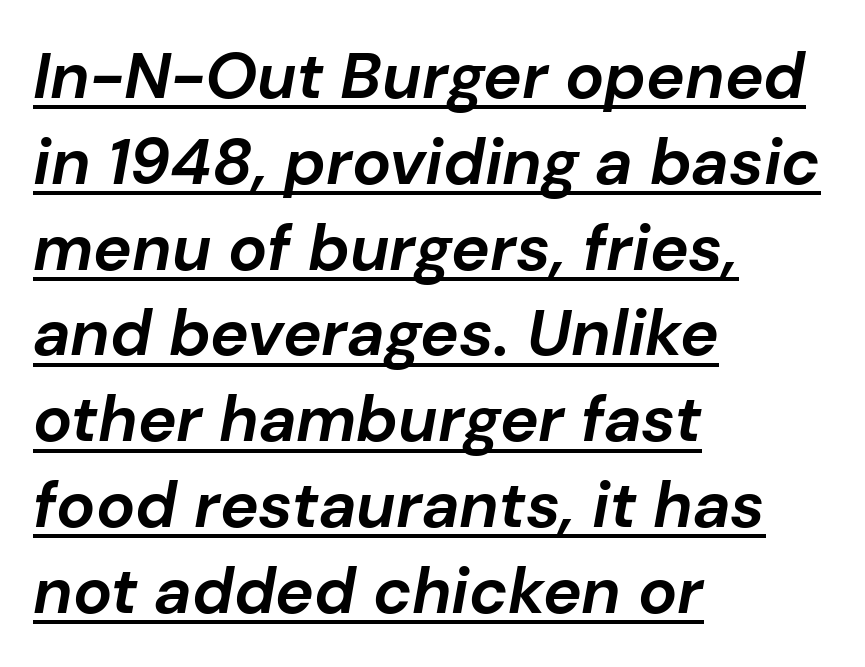
Q: Is the text bold? A: Yes.
Q: Is the text italic (slanted)? A: Yes, it leans right by about 10 degrees.
Q: Is the text underlined? A: Yes.
Q: How is the paragraph aligned? A: Left-aligned.
Q: Is the spacing between letters normal or unusually wide? A: Normal.
Q: Is the spacing between lines tight, normal or loose? A: Normal.
Q: Width (condensed, normal, or wide)? A: Normal.
Q: Stroke contrast? A: Low.
Q: x-height? A: Medium.
Q: Monospaced? A: No.
